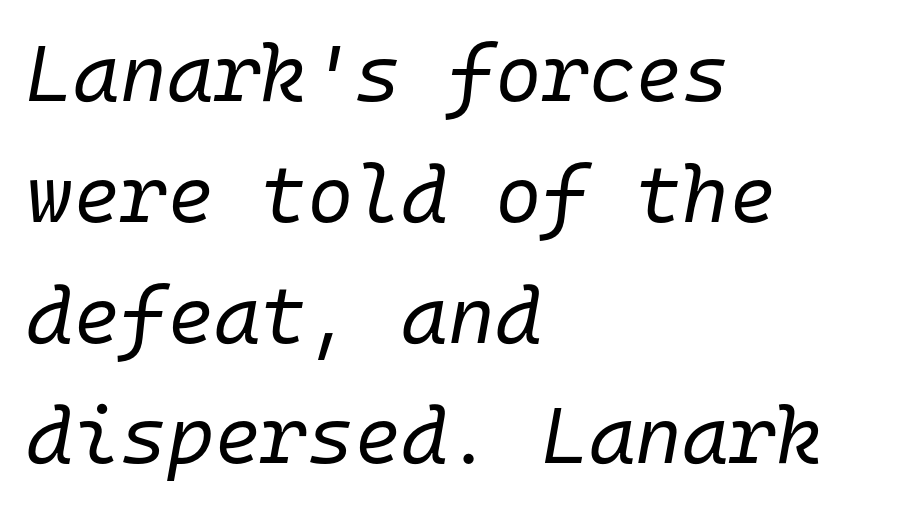
Q: Is the text bold? A: No.
Q: Is the text italic (slanted)? A: Yes, it leans right by about 10 degrees.
Q: Is the text underlined? A: No.
Q: How is the paragraph aligned? A: Left-aligned.
Q: Is the spacing between letters normal or unusually wide? A: Normal.
Q: Is the spacing between lines tight, normal or loose? A: Normal.
Q: Width (condensed, normal, or wide)? A: Normal.
Q: Stroke contrast? A: Low.
Q: x-height? A: Medium.
Q: Monospaced? A: Yes.
